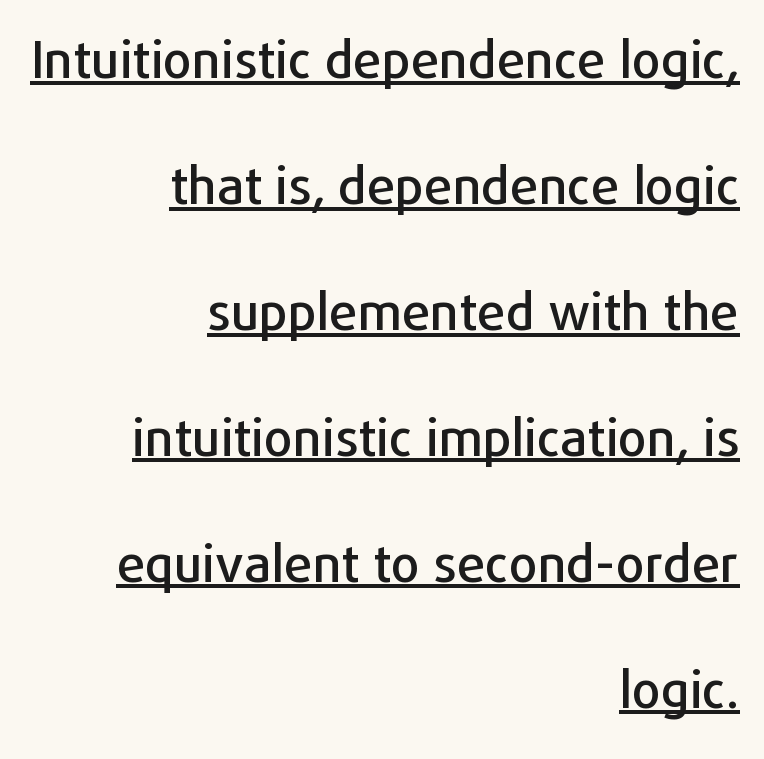
{"serif": "no", "italic": "no", "width": "normal", "stroke_contrast": "low", "x_height": "medium", "monospaced": "no", "underline": "yes", "align": "right", "line_spacing": "loose", "line_spacing_ratio": 2.47, "letter_spacing": "normal", "letter_spacing_em": 0.0, "glyph_px": 51}
